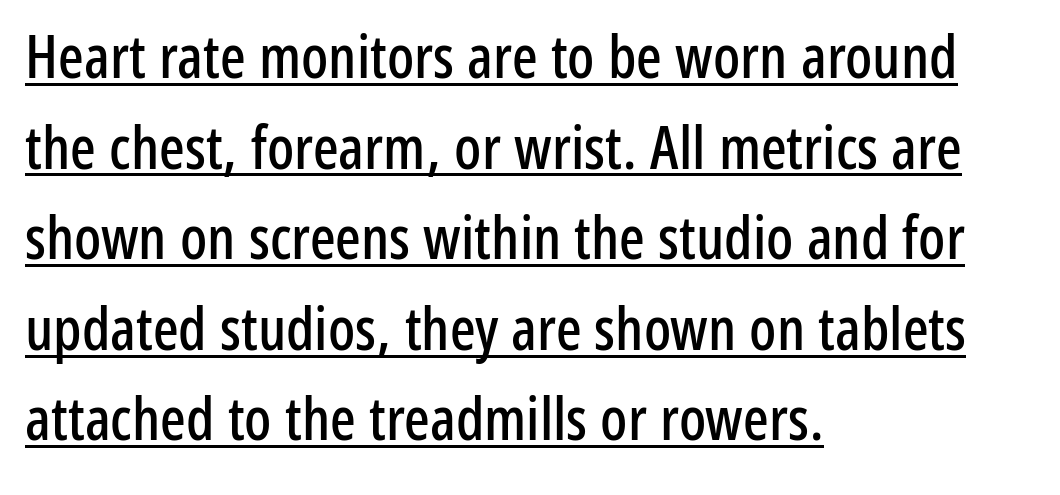
Q: Is the text italic (slanted)? A: No, it is upright.
Q: Is the typeface a serif or a sans-serif typeface? A: Sans-serif.
Q: Is the text underlined? A: Yes.
Q: How is the paragraph aligned? A: Left-aligned.
Q: Is the spacing between letters normal or unusually wide? A: Normal.
Q: Is the spacing between lines tight, normal or loose? A: Normal.
Q: Width (condensed, normal, or wide)? A: Condensed.
Q: Stroke contrast? A: Low.
Q: x-height? A: Medium.
Q: Monospaced? A: No.
